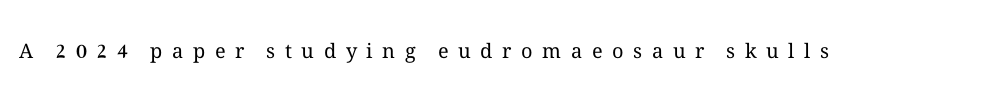
The image shows 20 px text type, upright; set unusually wide letter spacing (+0.48 em), not underlined.
